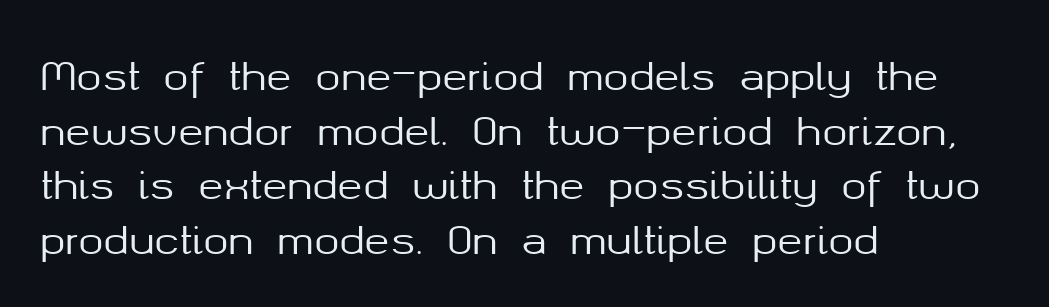
{"serif": "no", "italic": "no", "width": "normal", "stroke_contrast": "medium", "x_height": "medium", "monospaced": "no", "underline": "no", "align": "left", "line_spacing": "normal", "line_spacing_ratio": 1.44, "letter_spacing": "normal", "letter_spacing_em": 0.0, "glyph_px": 38}
